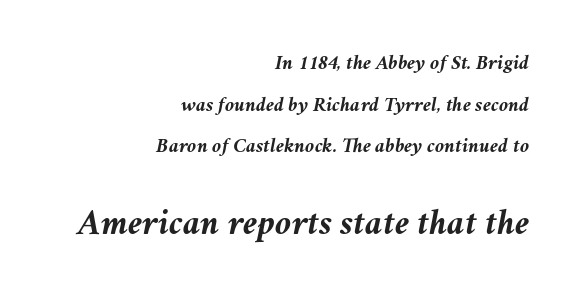
In CSS terms this would be text-align: right. The designer gave the closing block more size than the opening block. Is this a fixed-width face? No — the glyphs have proportional, varying widths. Inter-character spacing is left at the font's built-in metrics. Is the type bold? Yes — the strokes are clearly thick and heavy.
